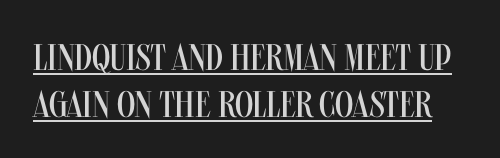
Q: Is the text bold? A: No.
Q: Is the text italic (slanted)? A: No, it is upright.
Q: Is the typeface a serif or a sans-serif typeface? A: Sans-serif.
Q: Is the text underlined? A: Yes.
Q: Is the spacing between letters normal or unusually wide? A: Normal.
Q: Is the spacing between lines tight, normal or loose? A: Normal.
Q: Width (condensed, normal, or wide)? A: Condensed.
Q: Stroke contrast? A: Medium.
Q: x-height? A: Large.
Q: Monospaced? A: No.
